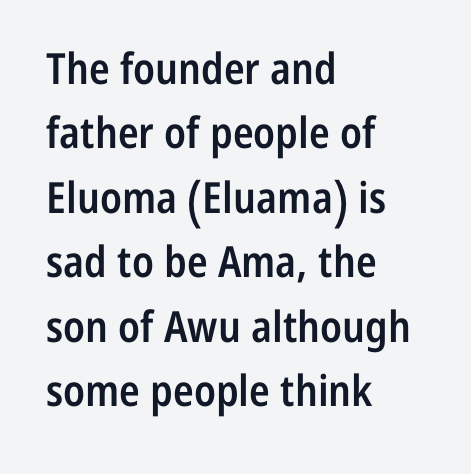
The image shows 43 px semibold, condensed sans-serif type, upright; set left-aligned, normal line spacing (1.5x), normal letter spacing, not underlined; low stroke contrast and a medium x-height.
